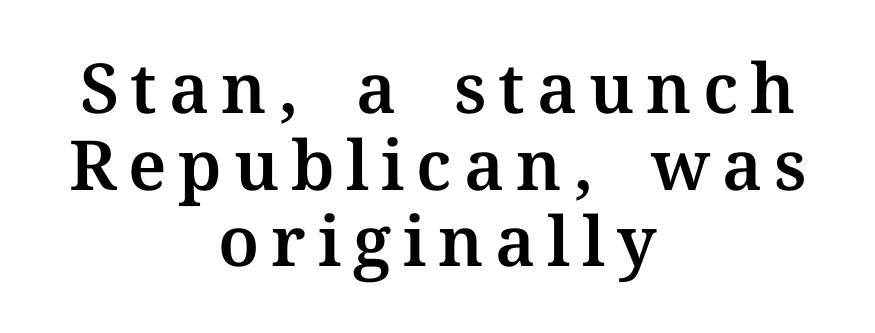
Neither beginnings nor endings align; midpoints do. The glyphs are unaccompanied by any horizontal stroke below them. Quick note: interline space is minimal. This is roman type, the default non-slanted kind. Little horizontal feet cap the strokes, marking this as serif type. Character widths vary here, with narrow letters taking less room than wide ones.
